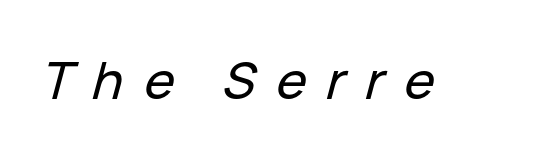
Q: Is the text italic (slanted)? A: Yes, it leans right by about 15 degrees.
Q: Is the text underlined? A: No.
Q: Is the spacing between letters normal or unusually wide? A: Unusually wide.
Q: Width (condensed, normal, or wide)? A: Normal.
Q: Stroke contrast? A: Low.
Q: x-height? A: Medium.
Q: Monospaced? A: No.
